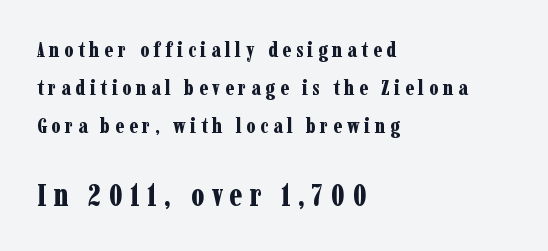
{"serif": "yes", "italic": "no", "bold": "yes", "weight": "bold", "width": "condensed", "stroke_contrast": "low", "x_height": "medium", "monospaced": "no", "underline": "no", "align": "left", "line_spacing_ratio": 1.81, "letter_spacing": "wide", "letter_spacing_em": 0.22, "larger_block": "second", "size_ratio": 1.48, "glyph_px": 31}
